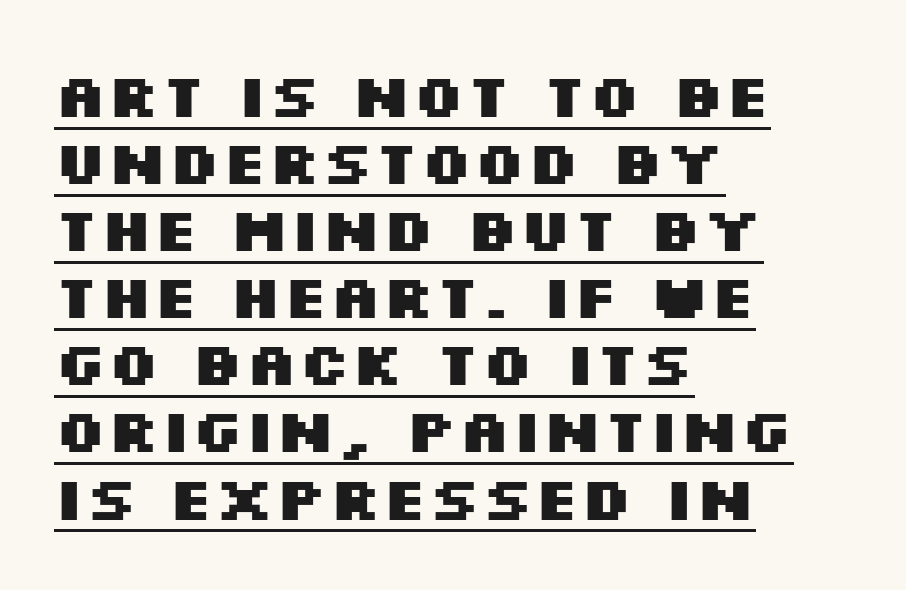
The image shows 61 px heavy, wide sans-serif type, upright; set left-aligned, tight line spacing (1.1x), normal letter spacing, underlined; medium stroke contrast and a large x-height.
